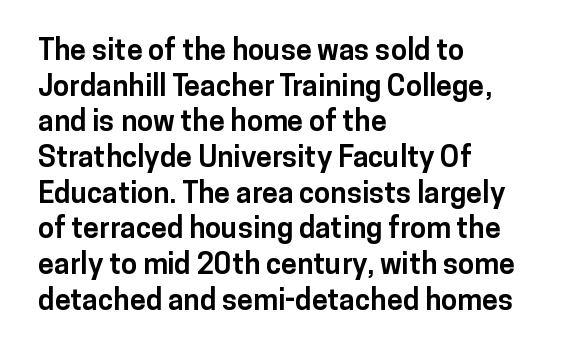
{"serif": "no", "italic": "no", "bold": "yes", "weight": "bold", "width": "normal", "stroke_contrast": "low", "x_height": "medium", "monospaced": "no", "underline": "no", "align": "left", "line_spacing_ratio": 1.23, "letter_spacing": "normal", "letter_spacing_em": 0.0, "glyph_px": 29}
